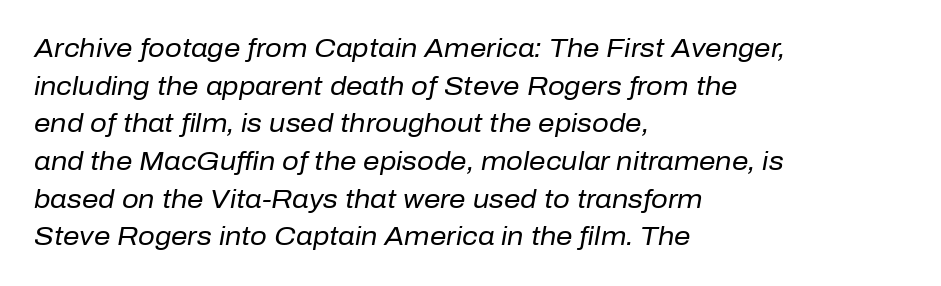
The image shows 26 px text type, italic (leaning right); set left-aligned, normal line spacing (1.45x), normal letter spacing, not underlined.
